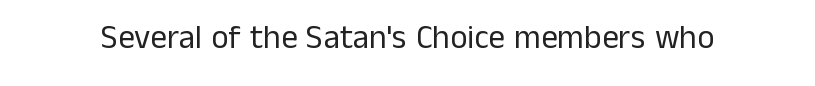
The image shows 33 px regular-weight sans-serif type, upright; set normal letter spacing, not underlined; low stroke contrast and a medium x-height.
